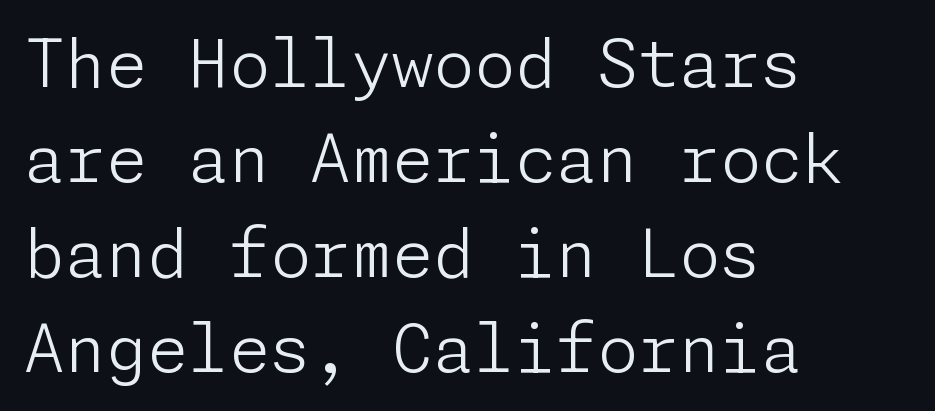
{"serif": "no", "italic": "no", "bold": "no", "weight": "light", "width": "normal", "stroke_contrast": "low", "x_height": "medium", "underline": "no", "align": "left", "line_spacing": "normal", "line_spacing_ratio": 1.44, "letter_spacing": "normal", "letter_spacing_em": 0.0, "glyph_px": 66}
